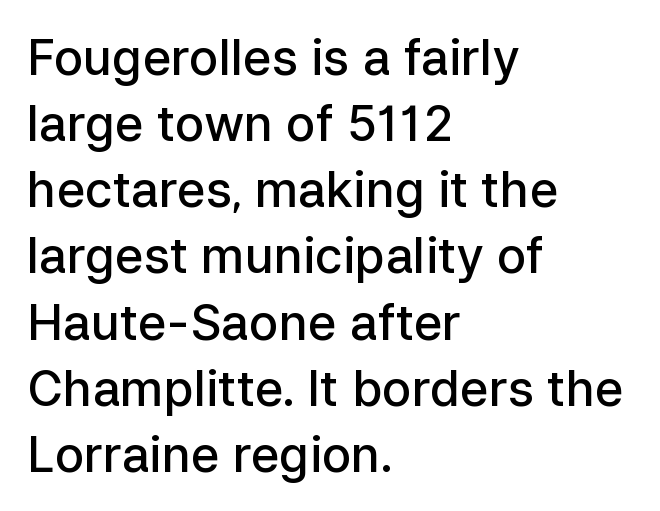
{"serif": "no", "italic": "no", "bold": "semi", "weight": "semibold", "width": "normal", "stroke_contrast": "low", "x_height": "medium", "monospaced": "no", "underline": "no", "align": "left", "line_spacing": "normal", "line_spacing_ratio": 1.35, "letter_spacing": "normal", "letter_spacing_em": 0.0, "glyph_px": 49}
